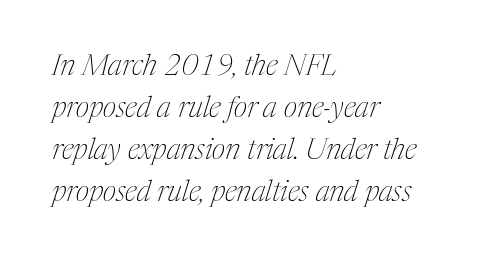
If you drew a ruler down the left edge, every line would touch it. Look at the tracking — it's just the regular setting, nothing added. Think of a printed novel: that variable character pitch is what you see here. Students, observe: this is what conventionally led text looks like. Heaviness? Minimal to ordinary, like unemphasized prose. Look at the bottom of the vertical strokes: they flare into serifs here.
